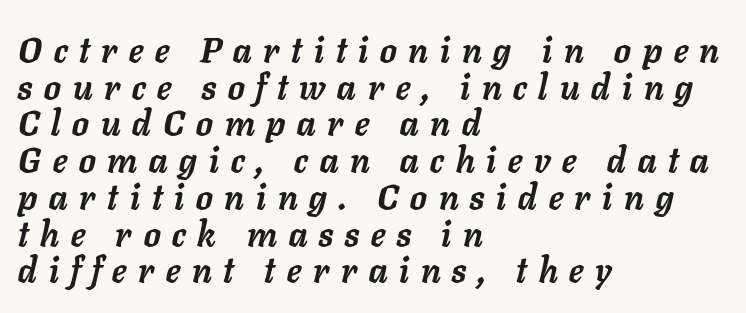
The image shows 35 px semibold type, italic (leaning right); set left-aligned, tight line spacing (1.05x), unusually wide letter spacing (+0.34 em), not underlined; low stroke contrast and a medium x-height.
